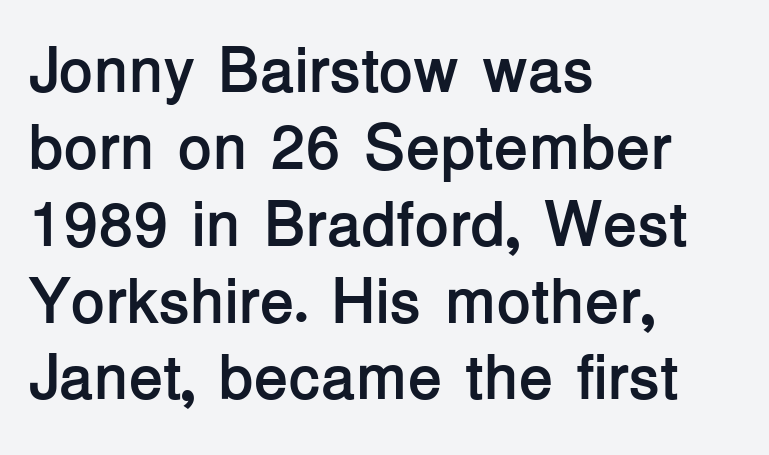
{"serif": "no", "italic": "no", "bold": "yes", "weight": "semibold", "width": "normal", "stroke_contrast": "low", "x_height": "medium", "monospaced": "no", "underline": "no", "align": "left", "line_spacing_ratio": 1.22, "letter_spacing": "normal", "letter_spacing_em": 0.0, "glyph_px": 63}
